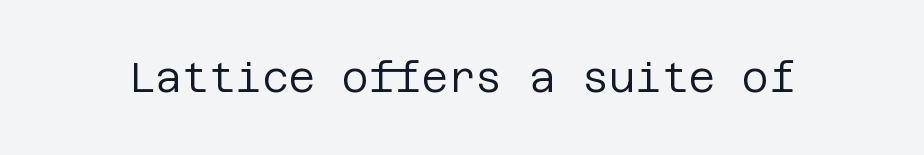
The image shows 41 px regular-weight sans-serif type, upright; set normal letter spacing, not underlined; low stroke contrast and a large x-height.
